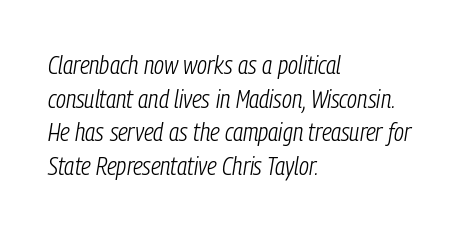
Q: Is the text bold? A: No.
Q: Is the text italic (slanted)? A: Yes, it leans right by about 9 degrees.
Q: Is the text underlined? A: No.
Q: How is the paragraph aligned? A: Left-aligned.
Q: Is the spacing between letters normal or unusually wide? A: Normal.
Q: Is the spacing between lines tight, normal or loose? A: Normal.
